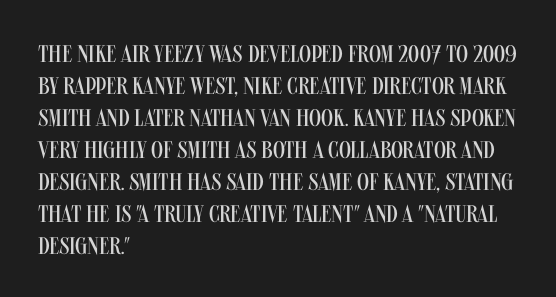
Q: Is the text bold? A: No.
Q: Is the text italic (slanted)? A: No, it is upright.
Q: Is the text underlined? A: No.
Q: How is the paragraph aligned? A: Left-aligned.
Q: Is the spacing between letters normal or unusually wide? A: Normal.
Q: Is the spacing between lines tight, normal or loose? A: Normal.
